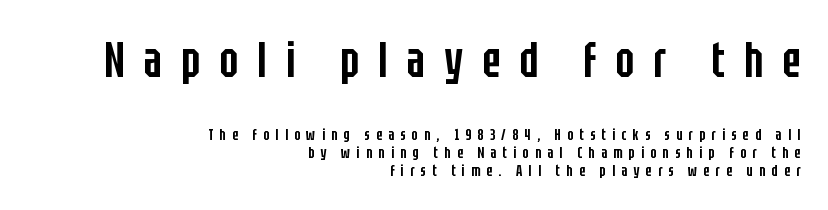
Spacing verdict: proportional, widths tailored to each character. Unlike a traditional serif, this face leaves its strokes unadorned. Reading down the block, your eye finds every line finishing at a fixed right position. No word sits above an underline. What weight is shown? A semibold, between regular and bold. The tracking reads as deliberately expanded to a designer's eye.
